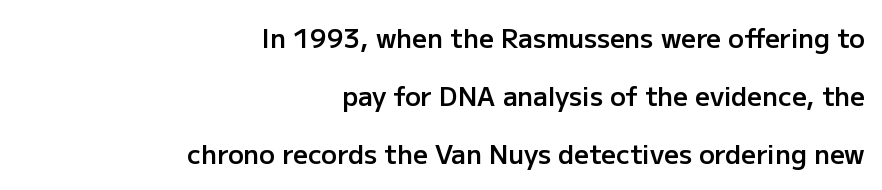
{"italic": "no", "bold": "semi", "underline": "no", "align": "right", "line_spacing": "loose", "line_spacing_ratio": 2.24, "letter_spacing": "normal", "letter_spacing_em": 0.0, "glyph_px": 26}
